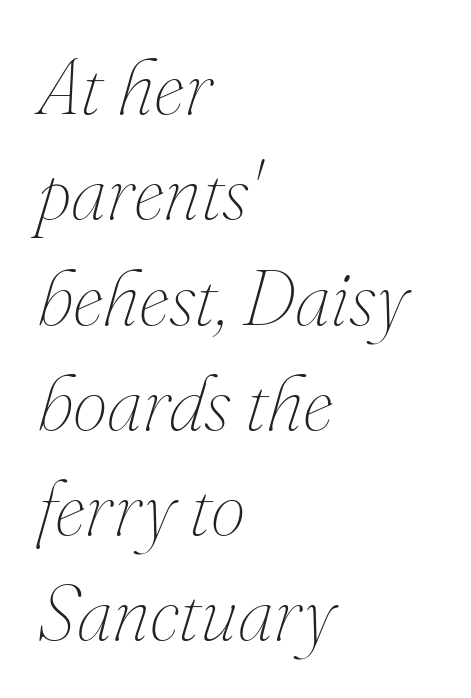
{"italic": "yes", "lean": "right", "slant_degrees": 16, "bold": "no", "weight": "thin", "width": "normal", "stroke_contrast": "medium", "x_height": "small", "monospaced": "no", "underline": "no", "align": "left", "line_spacing": "normal", "line_spacing_ratio": 1.35, "letter_spacing": "normal", "letter_spacing_em": 0.0, "glyph_px": 78}
